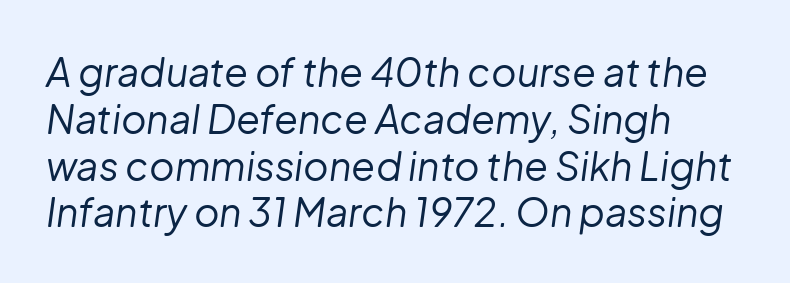
{"italic": "yes", "lean": "right", "slant_degrees": 8, "bold": "no", "weight": "regular", "width": "normal", "stroke_contrast": "low", "x_height": "medium", "monospaced": "no", "underline": "no", "align": "left", "line_spacing_ratio": 1.2, "letter_spacing": "normal", "letter_spacing_em": 0.0, "glyph_px": 39}
